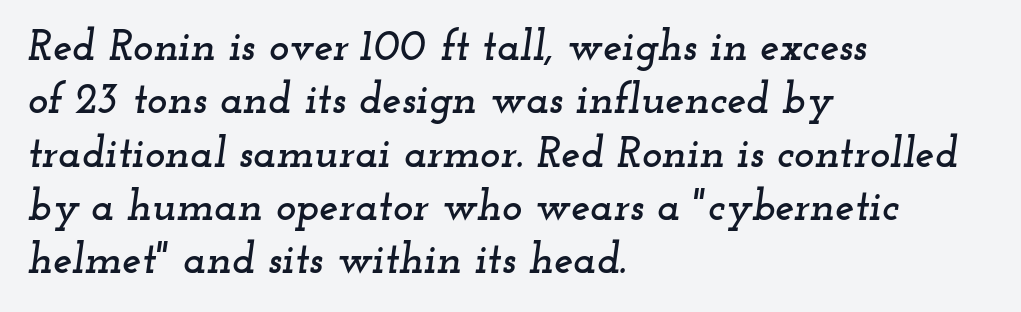
The image shows 43 px wide serif type, italic (leaning right); set left-aligned, line spacing 1.24x, normal letter spacing, not underlined; low stroke contrast and a small x-height.
